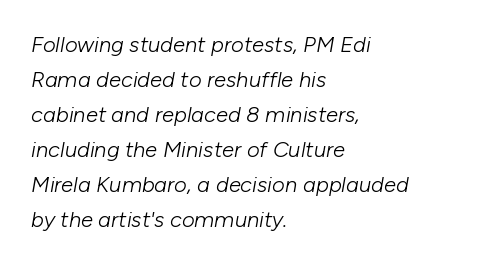
Line spacing here is normal. Characters are canted at an angle relative to the baseline's perpendicular. The space directly below the letters is spotless. Counters stay open thanks to moderate or lighter strokes. Students, note that the glyphs here touch the page at normal intervals.
